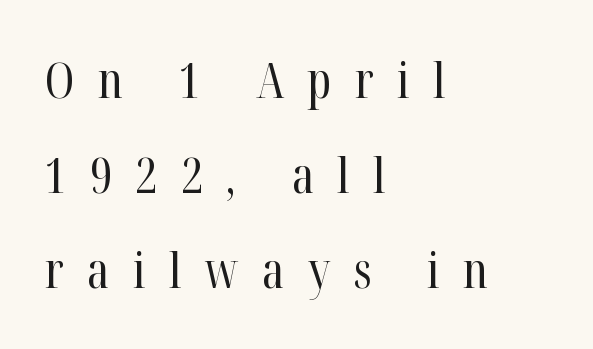
The line texture is sparse and dotted thanks to wide tracking. These lines are composed in type with serifs. The passage shown is typed in a proportional face where columns would drift. A clean baseline with only descenders dipping below it.
